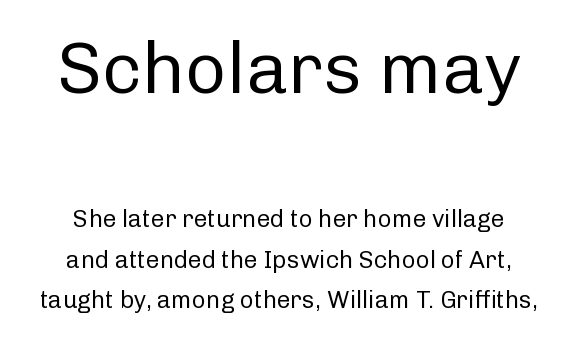
{"serif": "no", "italic": "no", "bold": "no", "weight": "regular", "width": "normal", "stroke_contrast": "low", "x_height": "medium", "monospaced": "no", "underline": "no", "align": "center", "line_spacing": "normal", "line_spacing_ratio": 1.69, "letter_spacing": "normal", "letter_spacing_em": 0.0, "larger_block": "first", "size_ratio": 3.0, "glyph_px": 72}
